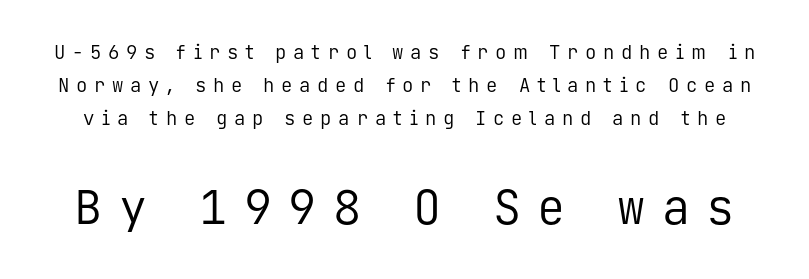
Q: Is the text bold? A: No.
Q: Is the text italic (slanted)? A: No, it is upright.
Q: Is the typeface a serif or a sans-serif typeface? A: Sans-serif.
Q: Is the text underlined? A: No.
Q: Is the spacing between letters normal or unusually wide? A: Unusually wide.
Q: Which block of text is set in a larger size, the first (top) or the second (bottom)? A: The second (bottom) one.
Q: Width (condensed, normal, or wide)? A: Normal.
Q: Stroke contrast? A: Low.
Q: x-height? A: Medium.
Q: Monospaced? A: Yes.
